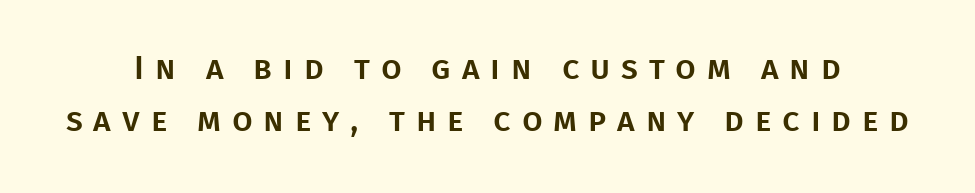
{"serif": "no", "italic": "no", "width": "normal", "stroke_contrast": "low", "x_height": "large", "monospaced": "no", "underline": "no", "line_spacing": "normal", "line_spacing_ratio": 1.59, "letter_spacing": "wide", "letter_spacing_em": 0.33, "glyph_px": 33}
